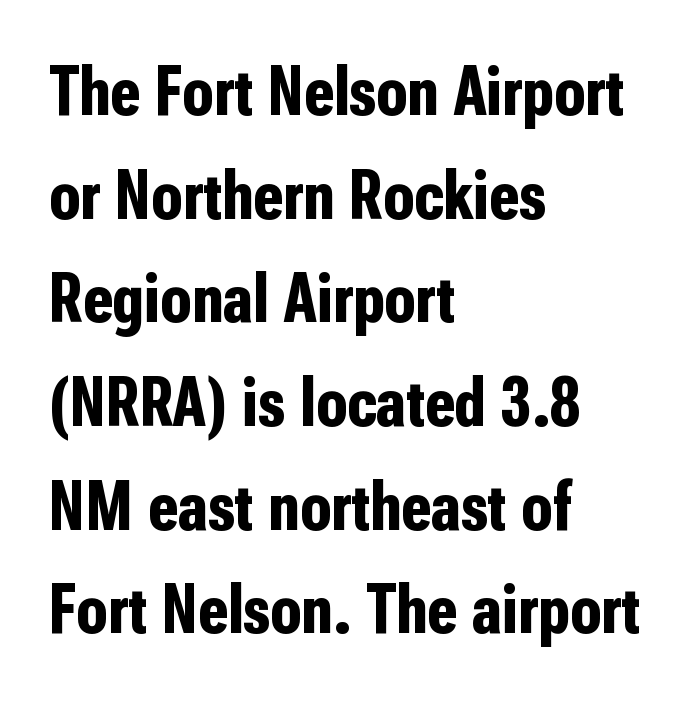
The image shows 71 px bold, condensed sans-serif type, upright; set left-aligned, normal line spacing (1.46x), normal letter spacing, not underlined; low stroke contrast and a medium x-height.
